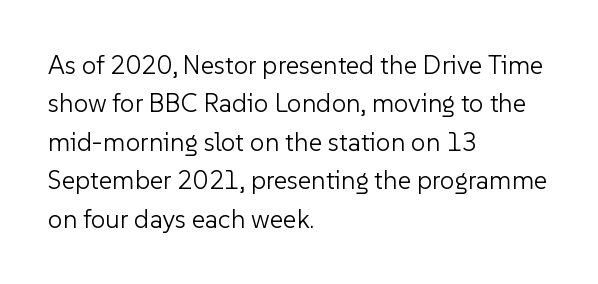
The image shows 26 px text type, upright; set left-aligned, normal line spacing (1.48x), normal letter spacing, not underlined.
